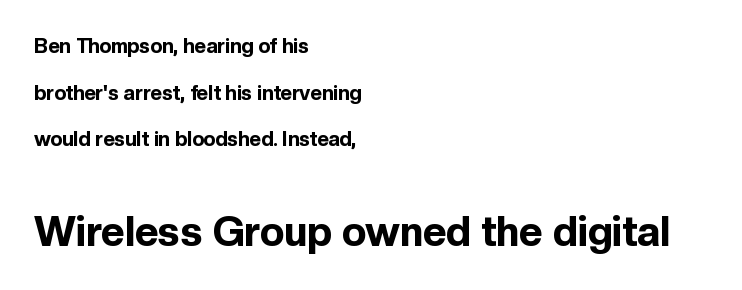
Does the lettering tilt? It doesn't — this is upright. The horizontal fit of the characters is conventional and even. The passage shown is not underscored anywhere. This rendering uses left alignment, leaving the right contour irregular. Leading is clearly above the norm, producing a sparse column. The glyphs have the mass of a bold cut.
